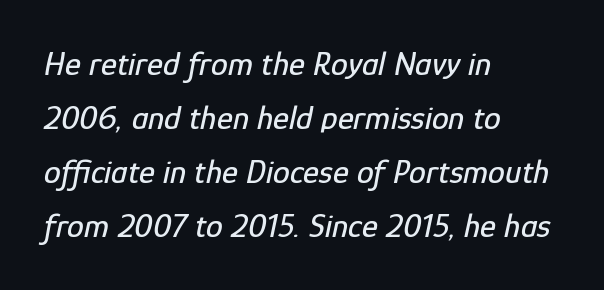
Spacing between characters is what you'd get straight out of the box. Typeset ragged right — the left edge is the straight one. Character widths vary here, with narrow letters taking less room than wide ones. Italic? Definitely — the glyphs are oblique.
